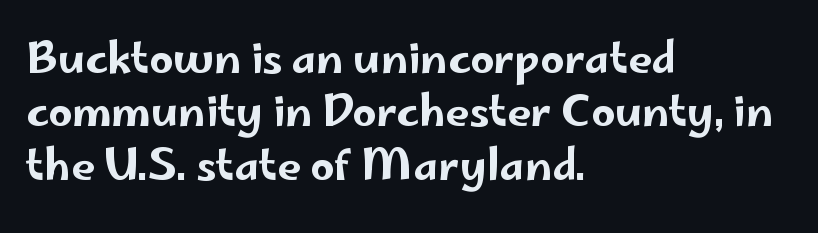
The image shows 42 px wide sans-serif type, upright; set left-aligned, normal line spacing (1.27x), normal letter spacing, not underlined; low stroke contrast and a small x-height.
